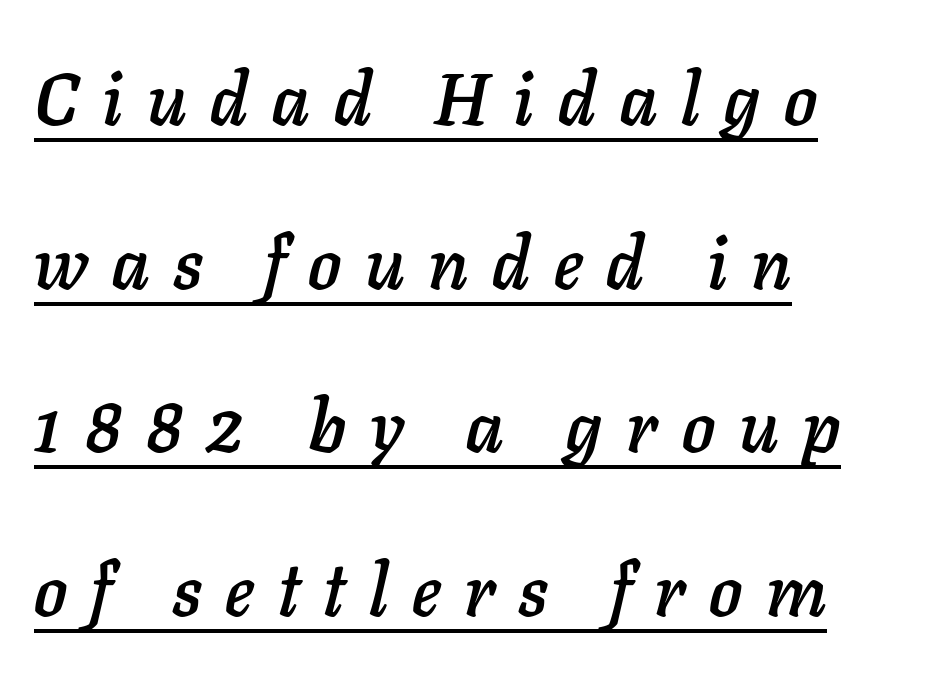
Q: Is the text italic (slanted)? A: Yes, it leans right by about 11 degrees.
Q: Is the text underlined? A: Yes.
Q: How is the paragraph aligned? A: Left-aligned.
Q: Is the spacing between letters normal or unusually wide? A: Unusually wide.
Q: Is the spacing between lines tight, normal or loose? A: Loose.
Q: Width (condensed, normal, or wide)? A: Normal.
Q: Stroke contrast? A: Low.
Q: x-height? A: Medium.
Q: Monospaced? A: No.
